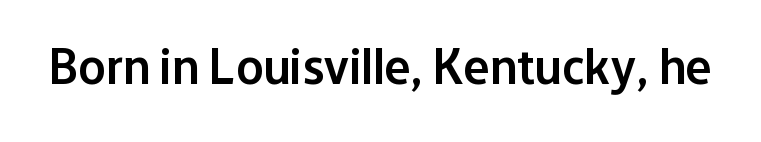
Q: Is the text bold? A: Semi-bold.
Q: Is the text italic (slanted)? A: No, it is upright.
Q: Is the typeface a serif or a sans-serif typeface? A: Sans-serif.
Q: Is the text underlined? A: No.
Q: Is the spacing between letters normal or unusually wide? A: Normal.
Q: Width (condensed, normal, or wide)? A: Normal.
Q: Stroke contrast? A: Low.
Q: x-height? A: Medium.
Q: Monospaced? A: No.
